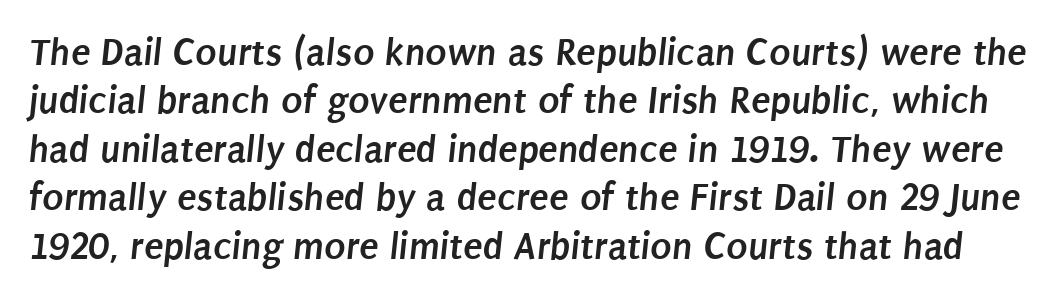
Q: Is the text bold? A: Yes.
Q: Is the typeface a serif or a sans-serif typeface? A: Sans-serif.
Q: Is the text underlined? A: No.
Q: Is the spacing between letters normal or unusually wide? A: Normal.
Q: Width (condensed, normal, or wide)? A: Condensed.
Q: Stroke contrast? A: Low.
Q: x-height? A: Large.
Q: Monospaced? A: No.
